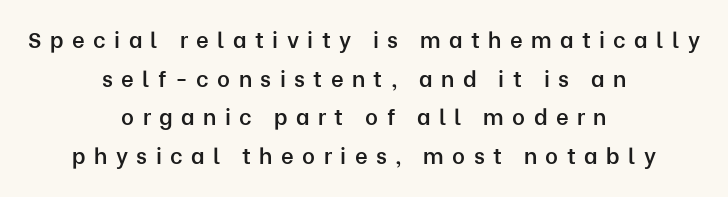
If you drew a line through each stem, it would be perfectly vertical. This sample is center-justified, so both line endings float freely. Decoration check: the copy has no underline. Firm but not heavy-handed strokes: this text is semibold.
